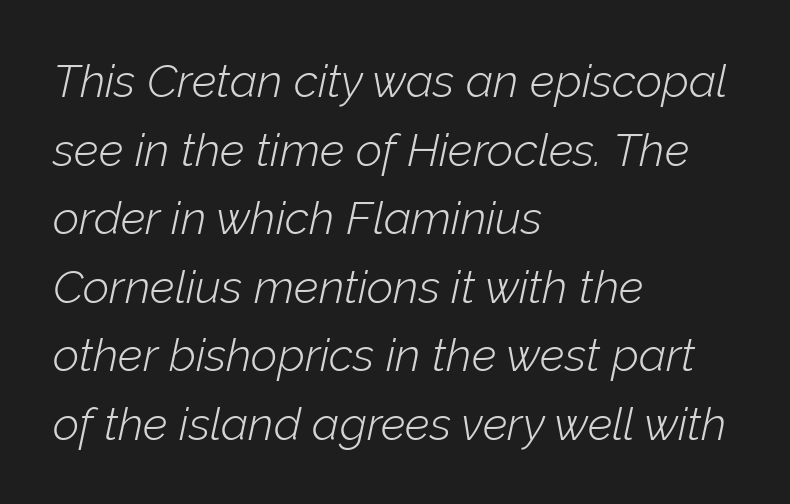
Q: Is the text bold? A: No.
Q: Is the text italic (slanted)? A: Yes, it leans right by about 12 degrees.
Q: Is the text underlined? A: No.
Q: How is the paragraph aligned? A: Left-aligned.
Q: Is the spacing between letters normal or unusually wide? A: Normal.
Q: Is the spacing between lines tight, normal or loose? A: Normal.
Q: Width (condensed, normal, or wide)? A: Normal.
Q: Stroke contrast? A: Low.
Q: x-height? A: Medium.
Q: Monospaced? A: No.
